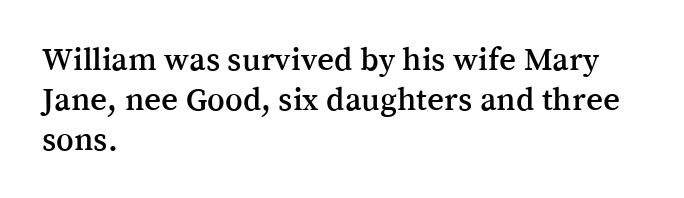
The image shows 33 px serif type, upright; set left-aligned, line spacing 1.21x, normal letter spacing, not underlined; medium stroke contrast and a medium x-height.
